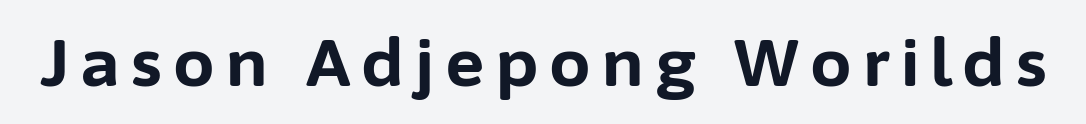
The image shows 66 px bold sans-serif type, upright; set not underlined; low stroke contrast and a medium x-height.
